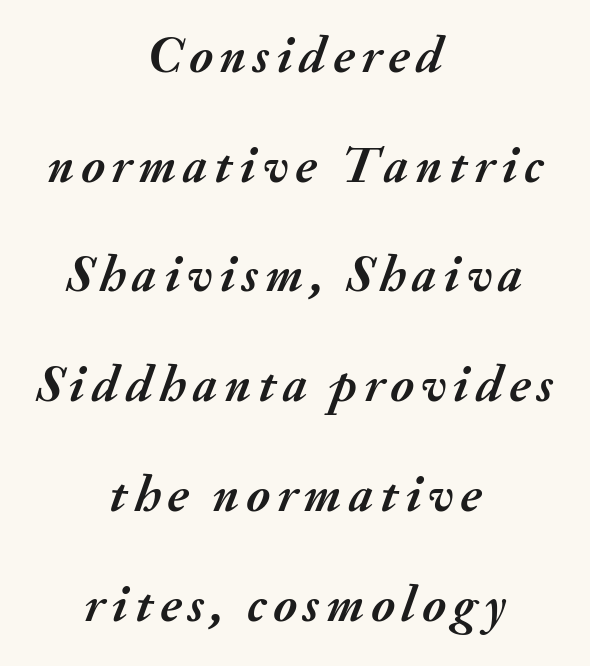
{"italic": "yes", "lean": "right", "slant_degrees": 20, "bold": "yes", "weight": "semibold", "width": "normal", "stroke_contrast": "medium", "x_height": "small", "monospaced": "no", "underline": "no", "align": "center", "line_spacing": "loose", "line_spacing_ratio": 2.11, "glyph_px": 52}
